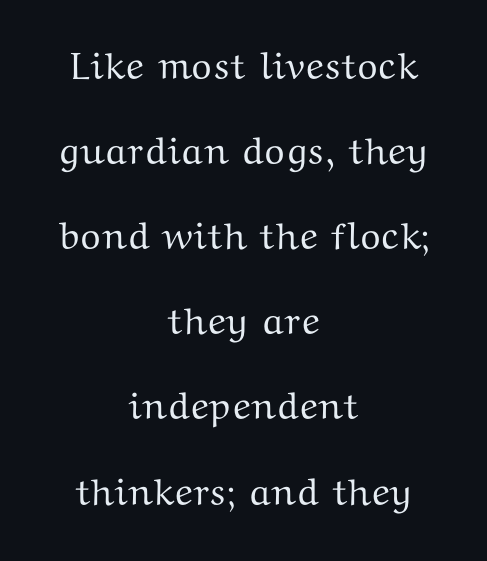
Q: Is the text italic (slanted)? A: No, it is upright.
Q: Is the typeface a serif or a sans-serif typeface? A: Serif.
Q: Is the text underlined? A: No.
Q: How is the paragraph aligned? A: Centered.
Q: Is the spacing between letters normal or unusually wide? A: Normal.
Q: Is the spacing between lines tight, normal or loose? A: Loose.
Q: Width (condensed, normal, or wide)? A: Wide.
Q: Stroke contrast? A: Medium.
Q: x-height? A: Medium.
Q: Monospaced? A: No.
